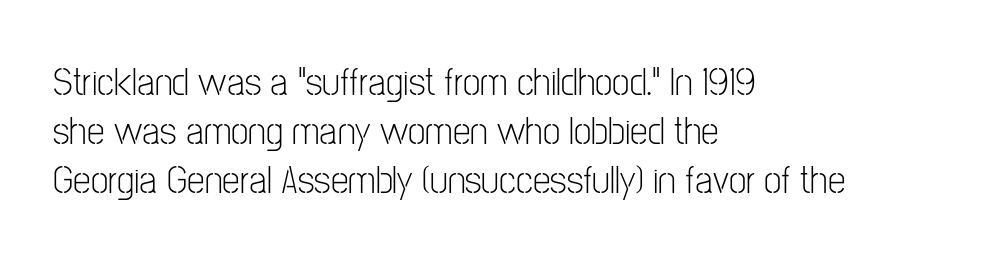
The image shows 40 px light, condensed sans-serif type, upright; set left-aligned, line spacing 1.22x, normal letter spacing, not underlined; low stroke contrast and a medium x-height.
